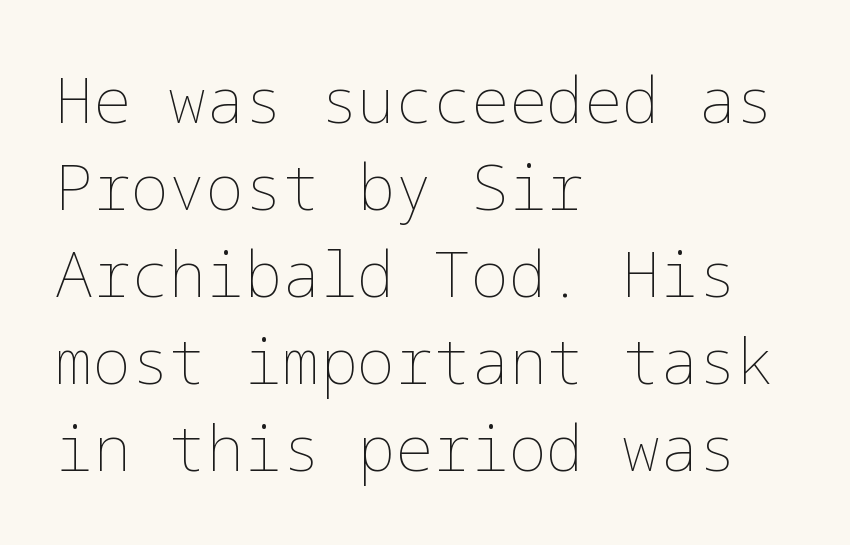
{"italic": "no", "bold": "no", "weight": "thin", "width": "normal", "stroke_contrast": "low", "x_height": "medium", "underline": "no", "align": "left", "line_spacing": "normal", "line_spacing_ratio": 1.38, "letter_spacing": "normal", "letter_spacing_em": 0.0, "glyph_px": 63}
